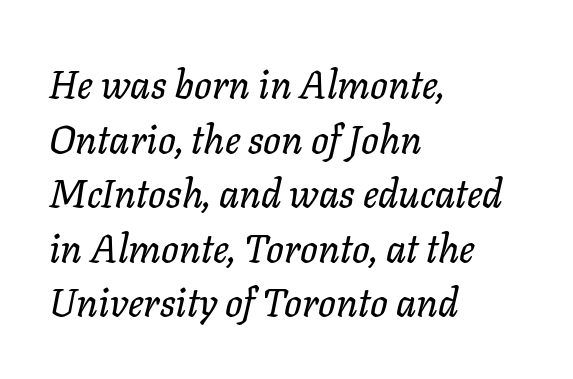
The image shows 39 px text type, italic (leaning right); set left-aligned, normal line spacing (1.4x), normal letter spacing, not underlined; low stroke contrast and a medium x-height.
